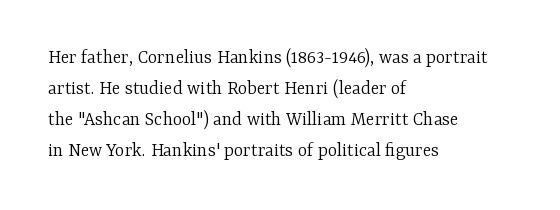
Q: Is the text bold? A: No.
Q: Is the text italic (slanted)? A: No, it is upright.
Q: Is the text underlined? A: No.
Q: How is the paragraph aligned? A: Left-aligned.
Q: Is the spacing between letters normal or unusually wide? A: Normal.
Q: Is the spacing between lines tight, normal or loose? A: Normal.
